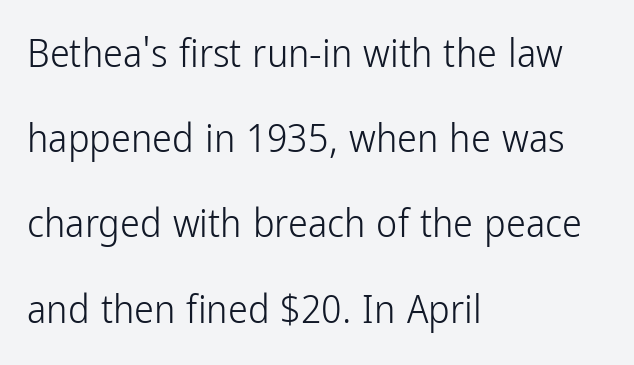
{"serif": "no", "italic": "no", "bold": "no", "weight": "light", "width": "condensed", "stroke_contrast": "low", "x_height": "medium", "monospaced": "no", "underline": "no", "align": "left", "line_spacing": "loose", "line_spacing_ratio": 2.13, "letter_spacing": "normal", "letter_spacing_em": 0.0, "glyph_px": 40}
